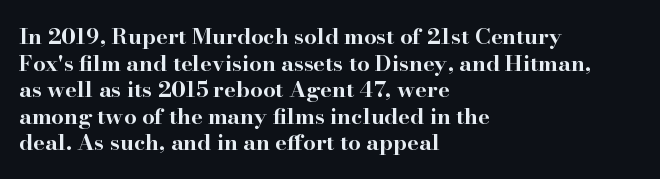
The image shows 22 px bold type, upright; set left-aligned, line spacing 1.21x, normal letter spacing, not underlined.
